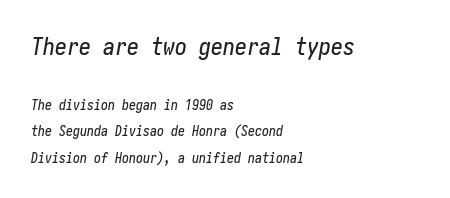
The image shows 24 px text type, italic (leaning right); set left-aligned, loose line spacing (1.9x), normal letter spacing, not underlined; the first (top) block is 1.71x larger.
